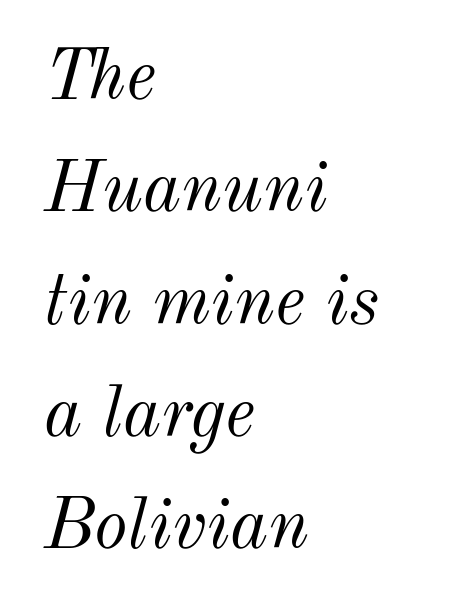
The image shows 72 px light type, italic (leaning right); set left-aligned, normal line spacing (1.56x), normal letter spacing, not underlined; medium stroke contrast and a small x-height.
